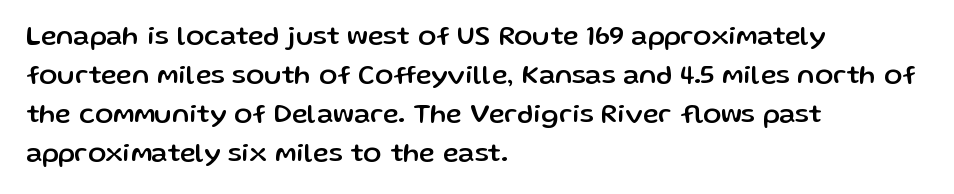
This block has exactly the height ordinary leading produces. The specimen reads as upright at a glance. Letters rest on an invisible, unmarked baseline. Compared with typical body copy, the letter spacing here is the same.
